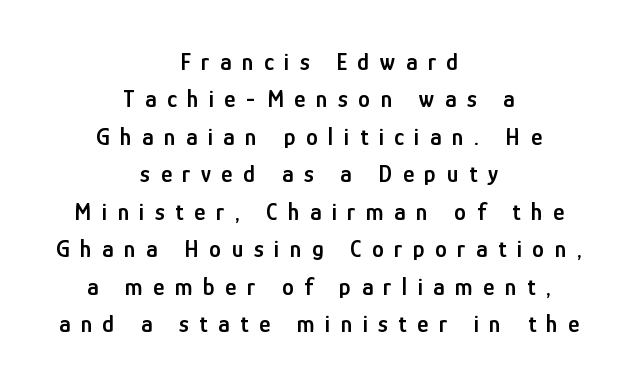
The image shows 24 px text type, upright; set centered, normal line spacing (1.56x), unusually wide letter spacing (+0.44 em), not underlined.
